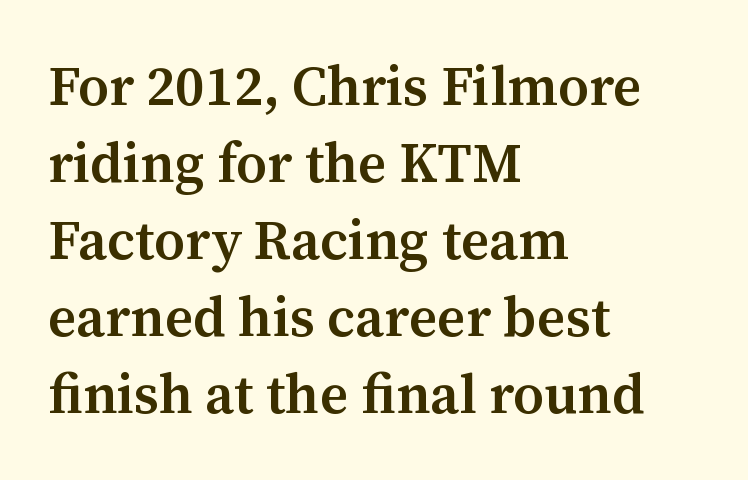
The tracking reads as untouched default to a designer's eye. How heavy is the stroke? Medium-heavy — a semibold, shy of bold. These lines are rendered in a variable-pitch font. The zone under the glyphs is completely vacant. Notice how the stems are strictly vertical — no italics here.
